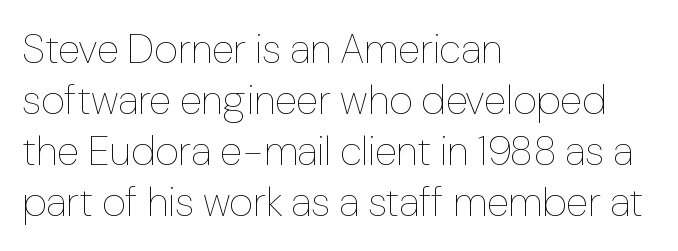
Q: Is the text bold? A: No.
Q: Is the text italic (slanted)? A: No, it is upright.
Q: Is the text underlined? A: No.
Q: How is the paragraph aligned? A: Left-aligned.
Q: Is the spacing between letters normal or unusually wide? A: Normal.
Q: Width (condensed, normal, or wide)? A: Normal.
Q: Stroke contrast? A: Low.
Q: x-height? A: Medium.
Q: Monospaced? A: No.
